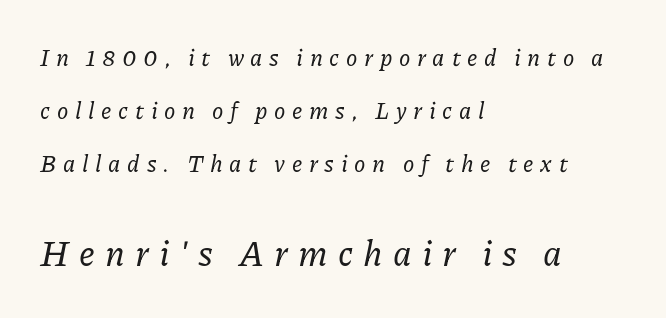
{"serif": "yes", "italic": "yes", "lean": "right", "slant_degrees": 11, "width": "normal", "stroke_contrast": "low", "x_height": "medium", "monospaced": "no", "underline": "no", "align": "left", "line_spacing": "loose", "line_spacing_ratio": 2.31, "letter_spacing": "wide", "letter_spacing_em": 0.29, "larger_block": "second", "size_ratio": 1.52, "glyph_px": 35}
